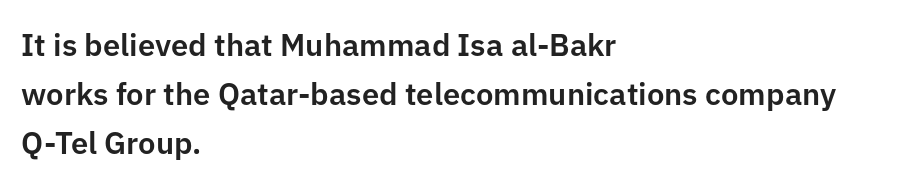
Q: Is the text italic (slanted)? A: No, it is upright.
Q: Is the typeface a serif or a sans-serif typeface? A: Sans-serif.
Q: Is the text underlined? A: No.
Q: How is the paragraph aligned? A: Left-aligned.
Q: Is the spacing between letters normal or unusually wide? A: Normal.
Q: Is the spacing between lines tight, normal or loose? A: Normal.
Q: Width (condensed, normal, or wide)? A: Normal.
Q: Stroke contrast? A: Low.
Q: x-height? A: Medium.
Q: Monospaced? A: No.
